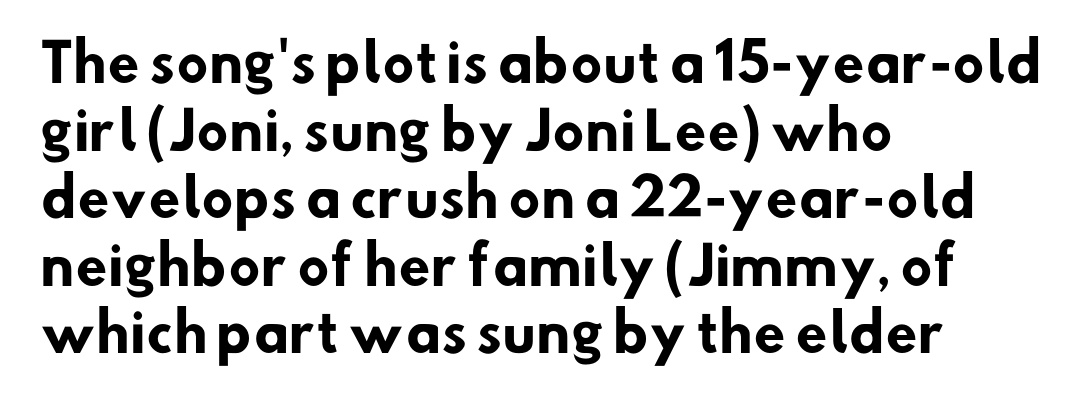
Compared with a centered layout, this one pins lines to the left instead. The baseline area is clear. Leading matches the norm, producing a regular column. Thick stems and heavy bowls — unmistakably bold. Note the varied advance widths — an 'i' is clearly narrower than an 'm'.
